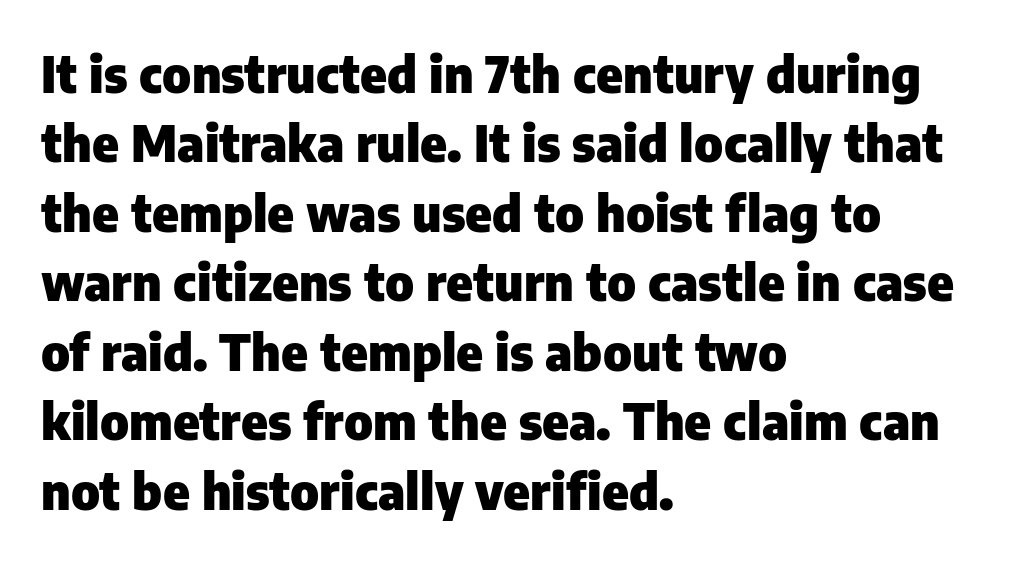
{"serif": "no", "italic": "no", "bold": "yes", "weight": "heavy", "width": "normal", "stroke_contrast": "low", "x_height": "medium", "monospaced": "no", "underline": "no", "align": "left", "line_spacing": "normal", "line_spacing_ratio": 1.39, "letter_spacing": "normal", "letter_spacing_em": 0.0, "glyph_px": 50}
